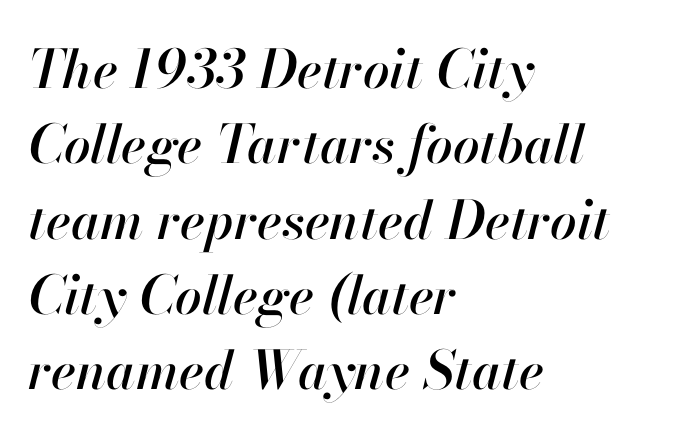
The image shows 53 px text type, italic (leaning right); set left-aligned, normal line spacing (1.42x), normal letter spacing, not underlined; high stroke contrast and a small x-height.
